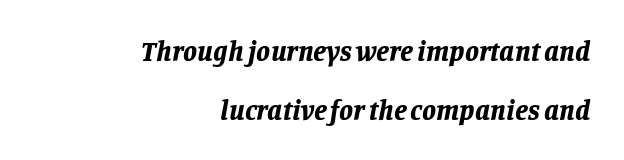
{"italic": "yes", "lean": "right", "slant_degrees": 11, "bold": "yes", "weight": "bold", "width": "normal", "stroke_contrast": "low", "x_height": "large", "monospaced": "no", "underline": "no", "align": "right", "line_spacing": "loose", "line_spacing_ratio": 2.1, "letter_spacing": "normal", "letter_spacing_em": 0.0, "glyph_px": 28}
